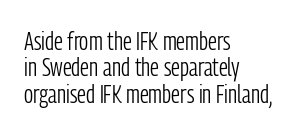
{"italic": "no", "bold": "no", "underline": "no", "align": "left", "line_spacing": "tight", "line_spacing_ratio": 1.01, "letter_spacing": "normal", "letter_spacing_em": 0.0, "glyph_px": 26}
